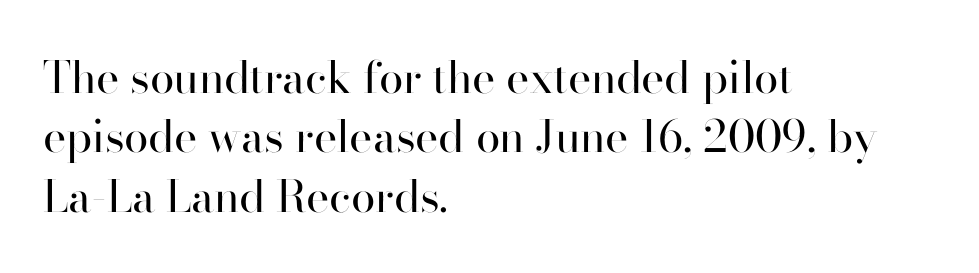
{"serif": "no", "italic": "no", "bold": "no", "weight": "regular", "width": "normal", "stroke_contrast": "high", "x_height": "small", "monospaced": "no", "underline": "no", "align": "left", "line_spacing": "normal", "line_spacing_ratio": 1.35, "letter_spacing": "normal", "letter_spacing_em": 0.0, "glyph_px": 44}
